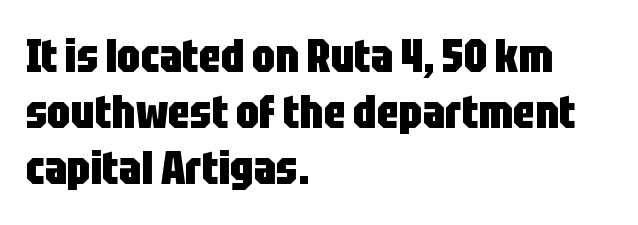
Q: Is the text bold? A: Yes.
Q: Is the text italic (slanted)? A: No, it is upright.
Q: Is the typeface a serif or a sans-serif typeface? A: Sans-serif.
Q: Is the text underlined? A: No.
Q: How is the paragraph aligned? A: Left-aligned.
Q: Is the spacing between letters normal or unusually wide? A: Normal.
Q: Width (condensed, normal, or wide)? A: Condensed.
Q: Stroke contrast? A: Low.
Q: x-height? A: Large.
Q: Monospaced? A: No.
